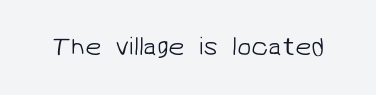
Vertical stems look standard width or narrower in stroke. Unmarked baselines from the first word to the last. There is no visible air inserted between adjacent glyphs.
